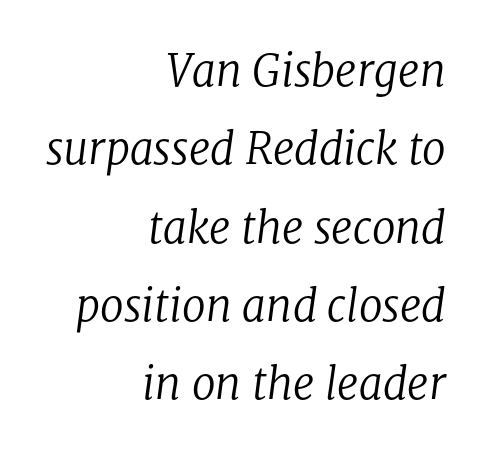
Character widths vary here, with narrow letters taking less room than wide ones. Short and long lines alike share a common ending point at right. Nobody touched the tracking dial on this one. Posture: slanted. Classification — serif.
